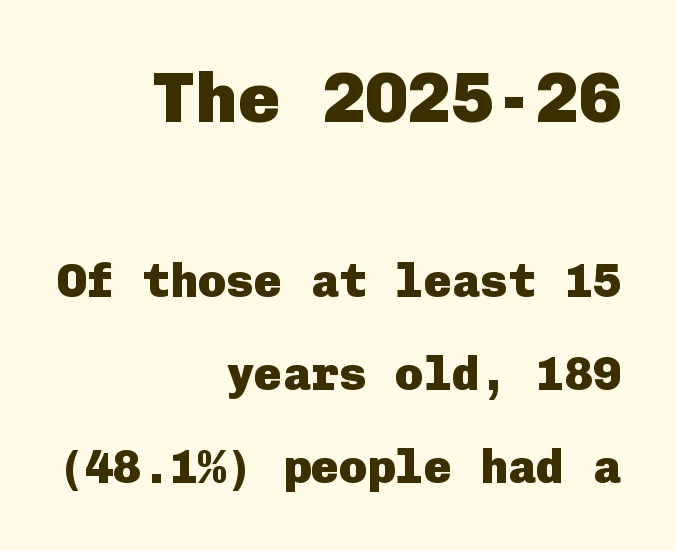
The image shows 71 px heavy sans-serif type, upright; set right-aligned, loose line spacing (1.98x), normal letter spacing, not underlined; the first (top) block is 1.51x larger; low stroke contrast and a medium x-height.
